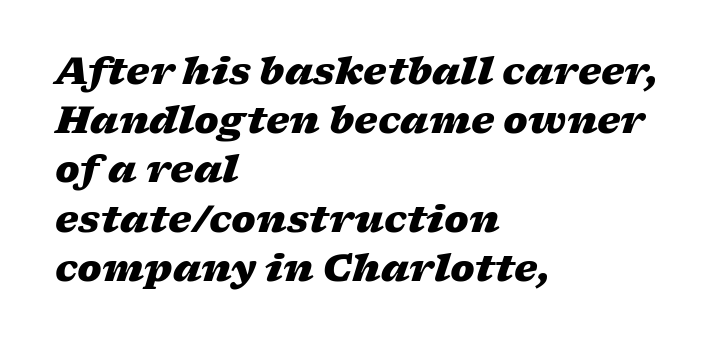
The image shows 37 px heavy, wide type, italic (leaning right); set left-aligned, normal line spacing (1.33x), normal letter spacing, not underlined; low stroke contrast and a medium x-height.
